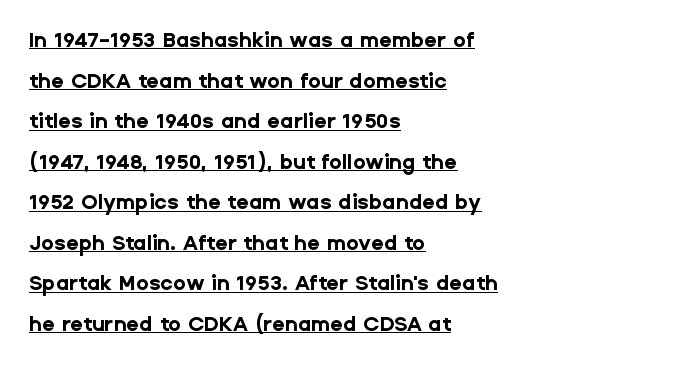
Q: Is the text bold? A: Yes.
Q: Is the text italic (slanted)? A: No, it is upright.
Q: Is the text underlined? A: Yes.
Q: How is the paragraph aligned? A: Left-aligned.
Q: Is the spacing between letters normal or unusually wide? A: Normal.
Q: Is the spacing between lines tight, normal or loose? A: Loose.
